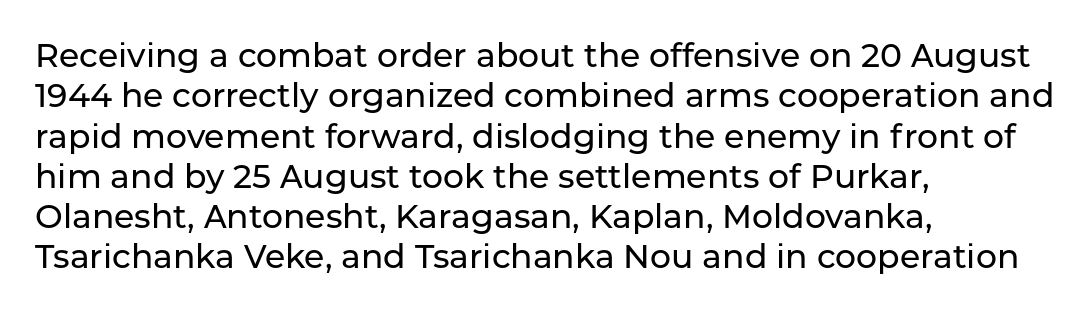
Q: Is the text italic (slanted)? A: No, it is upright.
Q: Is the typeface a serif or a sans-serif typeface? A: Sans-serif.
Q: Is the text underlined? A: No.
Q: How is the paragraph aligned? A: Left-aligned.
Q: Is the spacing between letters normal or unusually wide? A: Normal.
Q: Width (condensed, normal, or wide)? A: Normal.
Q: Stroke contrast? A: Low.
Q: x-height? A: Medium.
Q: Monospaced? A: No.
